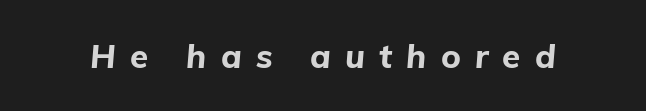
Q: Is the text bold? A: Yes.
Q: Is the text italic (slanted)? A: Yes, it leans right by about 5 degrees.
Q: Is the text underlined? A: No.
Q: Is the spacing between letters normal or unusually wide? A: Unusually wide.
Q: Width (condensed, normal, or wide)? A: Normal.
Q: Stroke contrast? A: Low.
Q: x-height? A: Medium.
Q: Monospaced? A: No.
